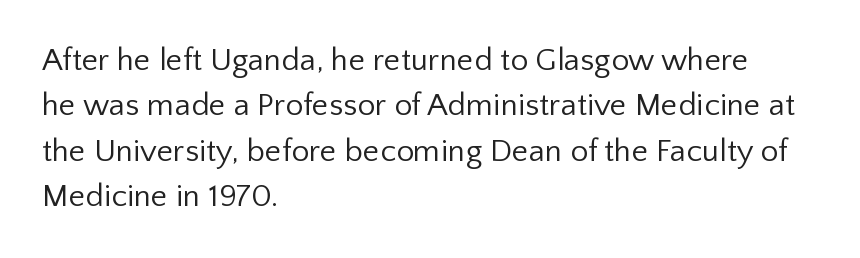
Spacing verdict: proportional, widths tailored to each character. I'd call this a sans setting — the letters go barefoot. No extra ink here — the face is not bold. This rendering uses left alignment, leaving the right contour irregular.
